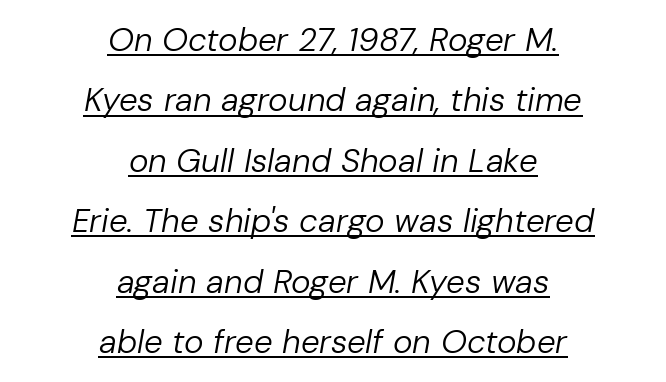
Notice how the passage keeps no hard edge, just a central spine. Slanted lettering throughout. Tracking value appears to be zero — textbook default spacing. Do the characters align in a grid? No, the font is proportional. Students, observe the line beneath the letters — that is underlining. Stems and bowls with no extra thickness — not bold.
